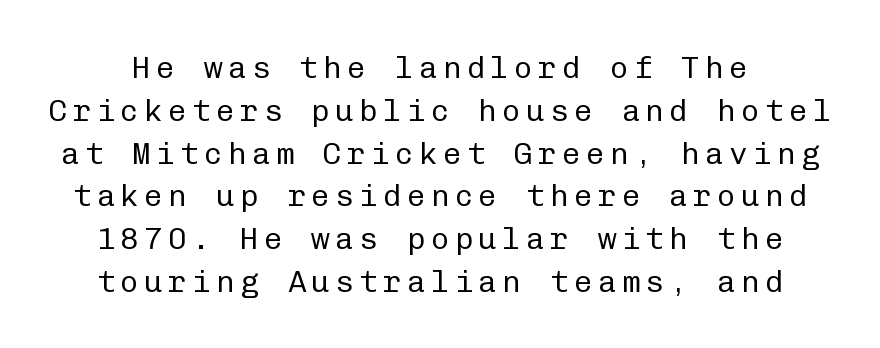
Q: Is the text bold? A: No.
Q: Is the text italic (slanted)? A: No, it is upright.
Q: Is the typeface a serif or a sans-serif typeface? A: Sans-serif.
Q: Is the text underlined? A: No.
Q: Is the spacing between lines tight, normal or loose? A: Normal.
Q: Width (condensed, normal, or wide)? A: Normal.
Q: Stroke contrast? A: Low.
Q: x-height? A: Medium.
Q: Monospaced? A: Yes.
